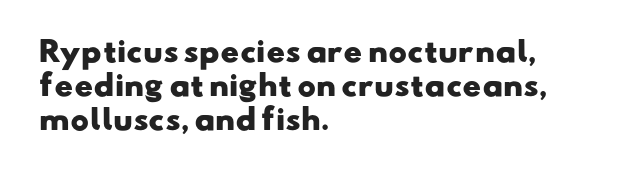
Q: Is the text bold? A: Yes.
Q: Is the typeface a serif or a sans-serif typeface? A: Sans-serif.
Q: Is the text underlined? A: No.
Q: How is the paragraph aligned? A: Left-aligned.
Q: Is the spacing between letters normal or unusually wide? A: Normal.
Q: Width (condensed, normal, or wide)? A: Wide.
Q: Stroke contrast? A: Low.
Q: x-height? A: Small.
Q: Monospaced? A: No.
